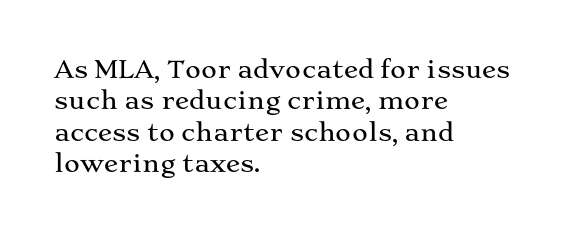
{"italic": "no", "underline": "no", "align": "left", "line_spacing": "normal", "line_spacing_ratio": 1.31, "letter_spacing": "normal", "letter_spacing_em": 0.0, "glyph_px": 24}
